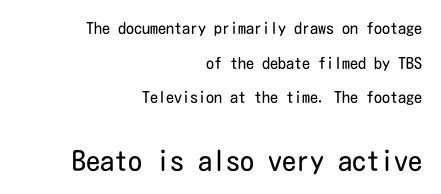
Q: Is the text bold? A: No.
Q: Is the text italic (slanted)? A: No, it is upright.
Q: Is the typeface a serif or a sans-serif typeface? A: Sans-serif.
Q: Is the text underlined? A: No.
Q: How is the paragraph aligned? A: Right-aligned.
Q: Is the spacing between letters normal or unusually wide? A: Normal.
Q: Is the spacing between lines tight, normal or loose? A: Loose.
Q: Which block of text is set in a larger size, the first (top) or the second (bottom)? A: The second (bottom) one.
Q: Width (condensed, normal, or wide)? A: Condensed.
Q: Stroke contrast? A: Low.
Q: x-height? A: Medium.
